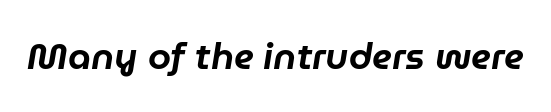
Q: Is the text italic (slanted)? A: Yes, it leans right by about 9 degrees.
Q: Is the text underlined? A: No.
Q: Is the spacing between letters normal or unusually wide? A: Normal.
Q: Width (condensed, normal, or wide)? A: Normal.
Q: Stroke contrast? A: Low.
Q: x-height? A: Medium.
Q: Monospaced? A: No.
